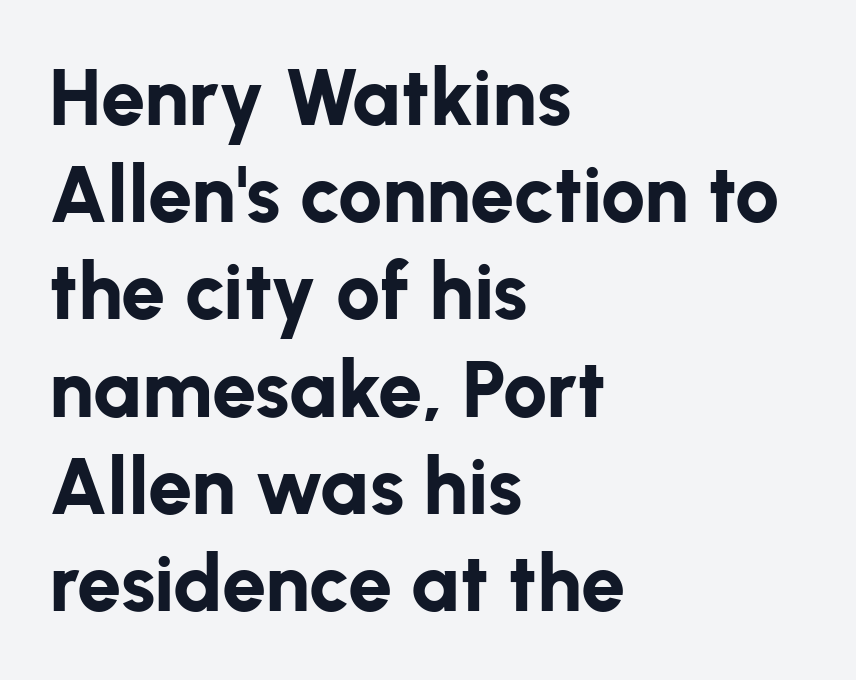
{"serif": "no", "italic": "no", "bold": "yes", "weight": "bold", "width": "normal", "stroke_contrast": "low", "x_height": "medium", "monospaced": "no", "underline": "no", "align": "left", "line_spacing_ratio": 1.23, "letter_spacing": "normal", "letter_spacing_em": 0.0, "glyph_px": 79}
